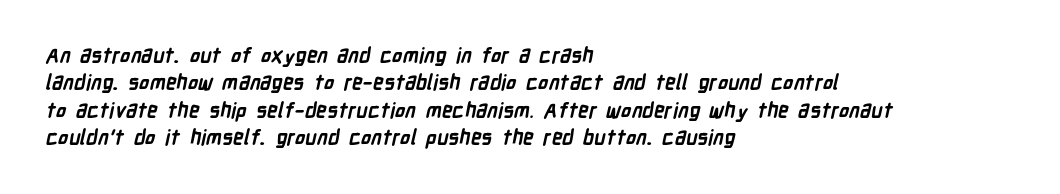
{"bold": "yes", "underline": "no", "align": "left", "line_spacing": "normal", "line_spacing_ratio": 1.3, "letter_spacing": "normal", "letter_spacing_em": 0.0, "glyph_px": 21}
